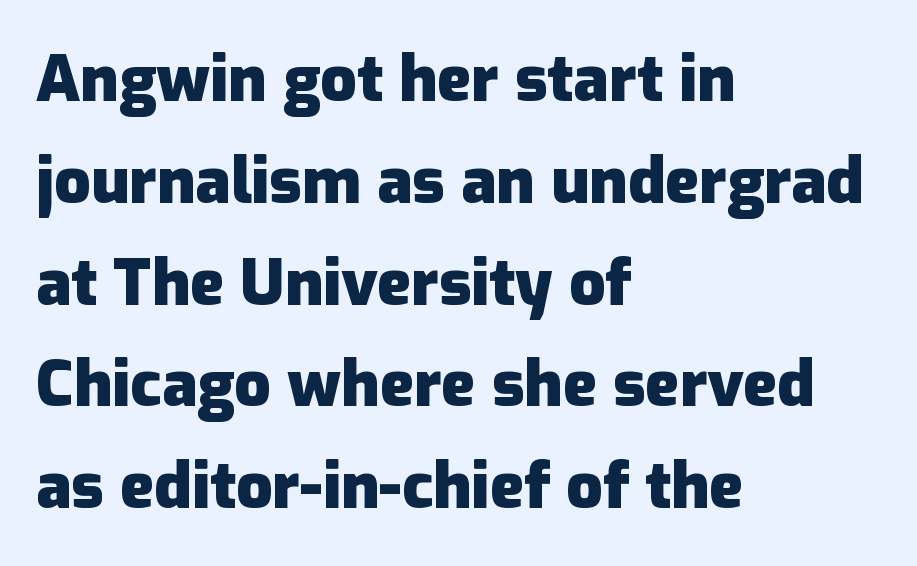
{"serif": "no", "italic": "no", "bold": "yes", "weight": "heavy", "width": "normal", "stroke_contrast": "low", "x_height": "medium", "monospaced": "no", "underline": "no", "align": "left", "line_spacing": "normal", "line_spacing_ratio": 1.59, "letter_spacing": "normal", "letter_spacing_em": 0.0, "glyph_px": 64}
